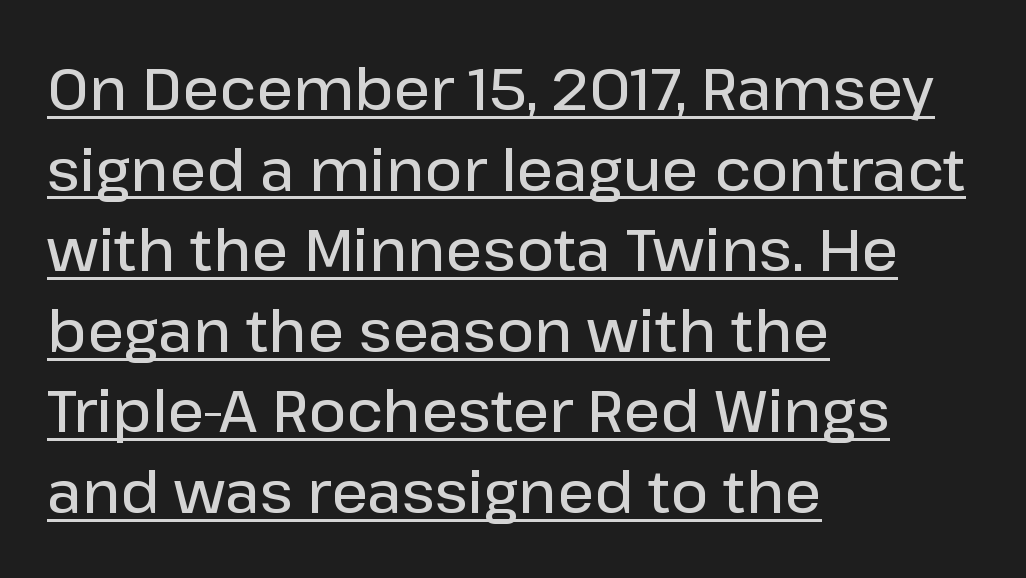
Observe the absence of serifs on each vertical stroke in this sample. Does the lettering tilt? It doesn't — this is upright. The typesetting leans somewhat heavy: a semibold. The line-height multiplier appears to be the usual default. Students, note that the glyphs here touch the page at normal intervals. The rendered words wear a rule along their underside.
